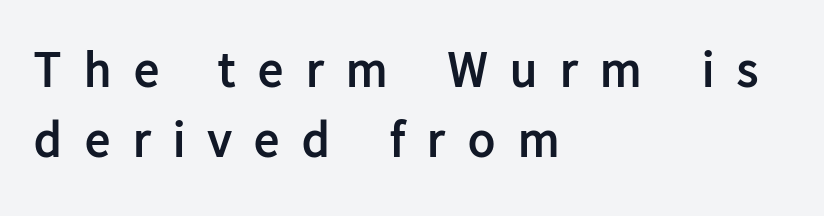
The image shows 50 px semibold sans-serif type, upright; set left-aligned, normal line spacing (1.4x), unusually wide letter spacing (+0.46 em), not underlined; low stroke contrast and a medium x-height.
